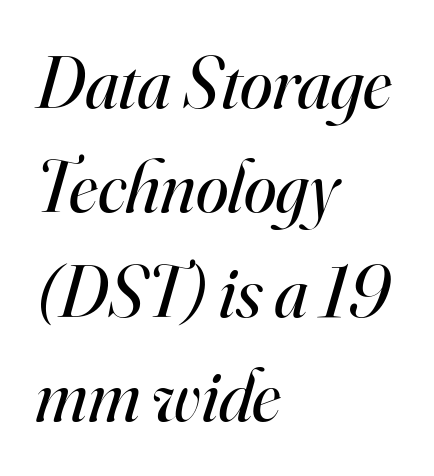
Q: Is the text bold? A: No.
Q: Is the text italic (slanted)? A: Yes, it leans right by about 16 degrees.
Q: Is the typeface a serif or a sans-serif typeface? A: Serif.
Q: Is the text underlined? A: No.
Q: How is the paragraph aligned? A: Left-aligned.
Q: Is the spacing between letters normal or unusually wide? A: Normal.
Q: Is the spacing between lines tight, normal or loose? A: Normal.
Q: Width (condensed, normal, or wide)? A: Normal.
Q: Stroke contrast? A: High.
Q: x-height? A: Small.
Q: Monospaced? A: No.
